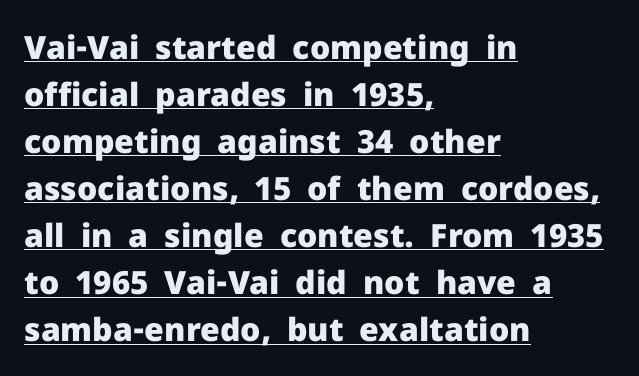
Q: Is the text bold? A: Yes.
Q: Is the text italic (slanted)? A: No, it is upright.
Q: Is the typeface a serif or a sans-serif typeface? A: Sans-serif.
Q: Is the text underlined? A: Yes.
Q: How is the paragraph aligned? A: Left-aligned.
Q: Is the spacing between letters normal or unusually wide? A: Normal.
Q: Is the spacing between lines tight, normal or loose? A: Normal.
Q: Width (condensed, normal, or wide)? A: Normal.
Q: Stroke contrast? A: Low.
Q: x-height? A: Medium.
Q: Monospaced? A: No.
